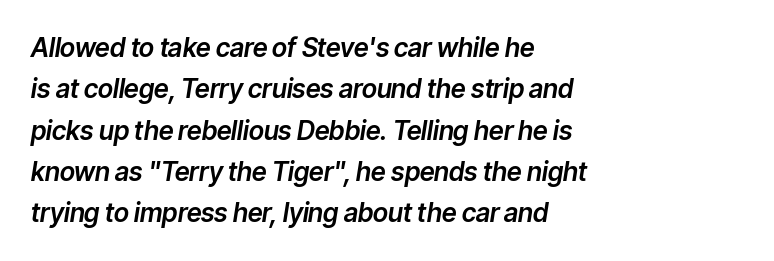
These lines stack with their left ends in a neat column. The words here are not underlined. The letters are slanted; this is an italic face. Rows of type keep a routine distance in the vertical direction. You could call the tracking neutral — neither tight nor loose.
